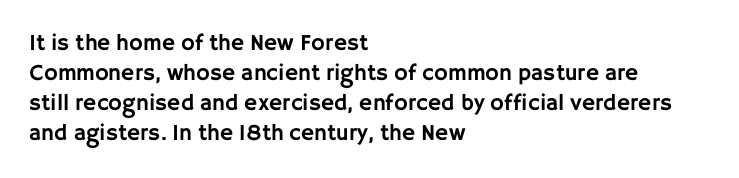
Q: Is the text italic (slanted)? A: No, it is upright.
Q: Is the text underlined? A: No.
Q: How is the paragraph aligned? A: Left-aligned.
Q: Is the spacing between letters normal or unusually wide? A: Normal.
Q: Is the spacing between lines tight, normal or loose? A: Normal.
